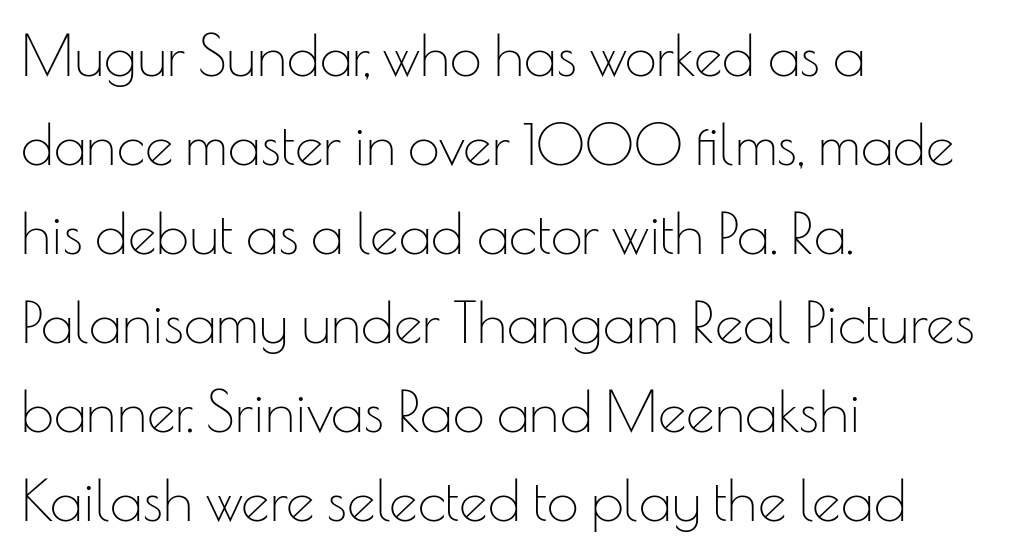
Q: Is the text bold? A: No.
Q: Is the text italic (slanted)? A: No, it is upright.
Q: Is the typeface a serif or a sans-serif typeface? A: Sans-serif.
Q: Is the text underlined? A: No.
Q: How is the paragraph aligned? A: Left-aligned.
Q: Is the spacing between letters normal or unusually wide? A: Normal.
Q: Is the spacing between lines tight, normal or loose? A: Normal.
Q: Width (condensed, normal, or wide)? A: Normal.
Q: Stroke contrast? A: Low.
Q: x-height? A: Small.
Q: Monospaced? A: No.
